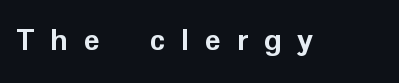
{"serif": "no", "italic": "no", "bold": "yes", "weight": "semibold", "width": "normal", "stroke_contrast": "low", "x_height": "medium", "monospaced": "no", "underline": "no", "letter_spacing": "wide", "letter_spacing_em": 0.46, "glyph_px": 34}
